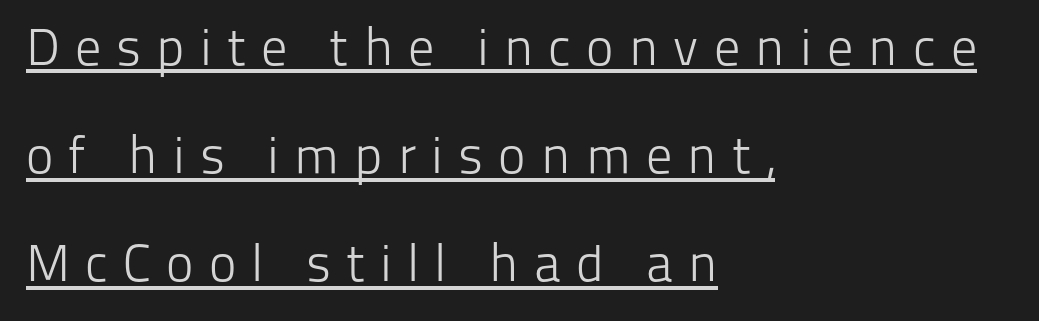
Does a line run under the words? Yes, clearly. A typesetter would call this proportional, since set widths differ per character. Ascenders rise straight up at ninety degrees. Characters follow at a spacing far wider than the type designer built in. The text block is weighted toward the left margin, trailing off unevenly rightward. What's the leading like? Stretched, with rows far apart.
